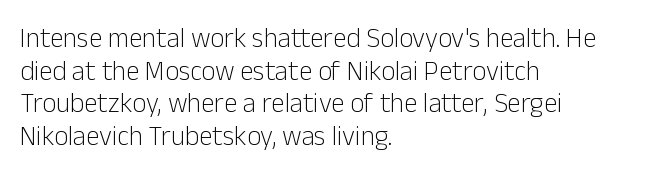
The image shows 27 px text type, upright; set left-aligned, line spacing 1.21x, normal letter spacing, not underlined.
